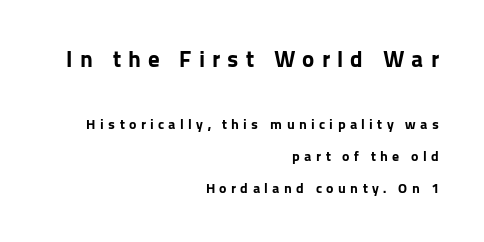
The image shows 23 px bold type, upright; set right-aligned, loose line spacing (2.26x), unusually wide letter spacing (+0.31 em), not underlined; the first (top) block is 1.64x larger.
